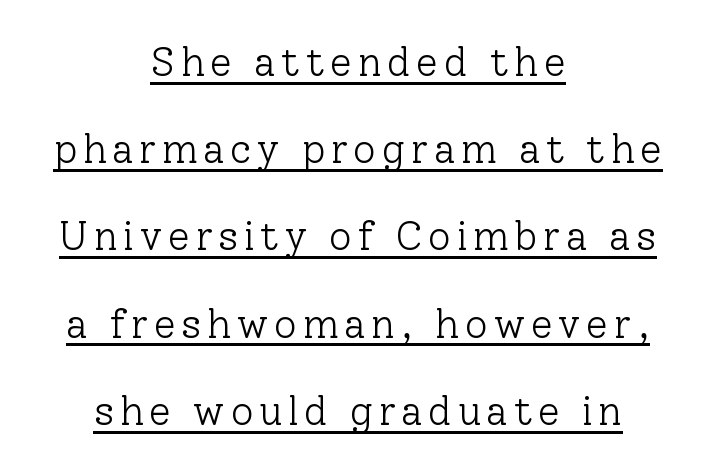
Q: Is the text bold? A: No.
Q: Is the text italic (slanted)? A: No, it is upright.
Q: Is the typeface a serif or a sans-serif typeface? A: Serif.
Q: Is the text underlined? A: Yes.
Q: How is the paragraph aligned? A: Centered.
Q: Is the spacing between lines tight, normal or loose? A: Loose.
Q: Width (condensed, normal, or wide)? A: Normal.
Q: Stroke contrast? A: Low.
Q: x-height? A: Medium.
Q: Monospaced? A: No.
